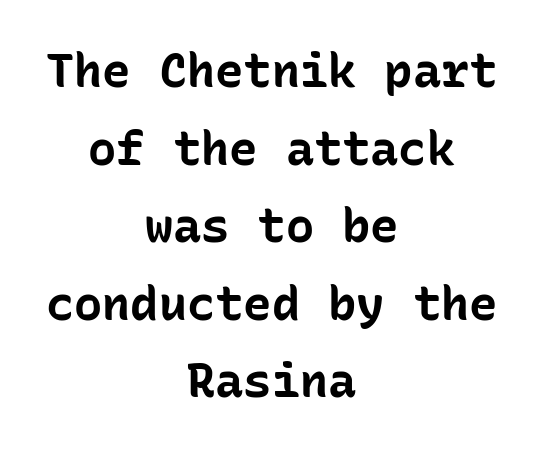
The image shows 47 px bold sans-serif type, upright, monospaced; set centered, normal line spacing (1.65x), normal letter spacing, not underlined; low stroke contrast and a medium x-height.
